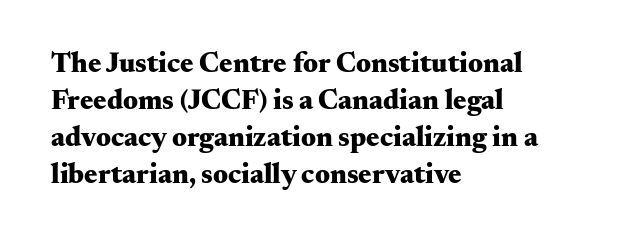
The image shows 28 px heavy, wide serif type, upright; set left-aligned, normal line spacing (1.32x), normal letter spacing, not underlined; medium stroke contrast and a small x-height.
